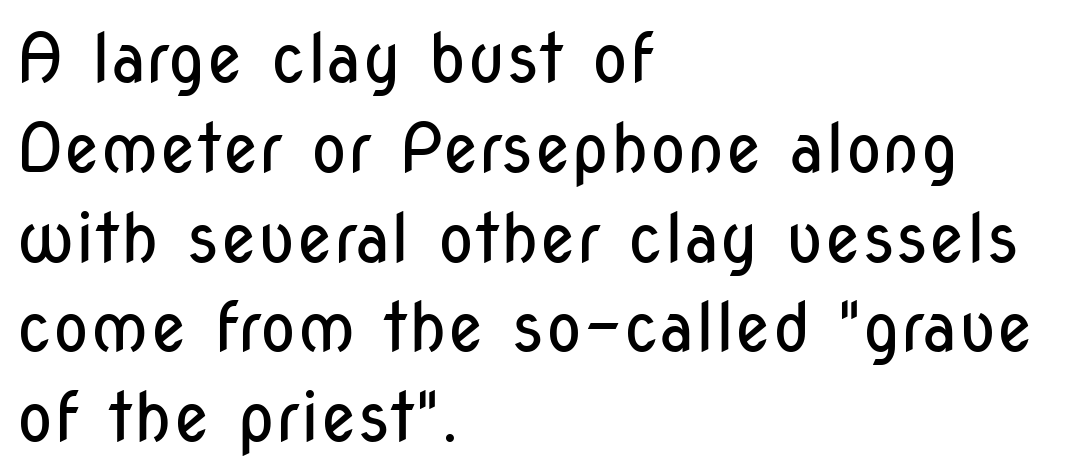
{"serif": "no", "italic": "no", "bold": "no", "weight": "regular", "width": "condensed", "stroke_contrast": "low", "x_height": "medium", "monospaced": "no", "underline": "no", "align": "left", "line_spacing": "normal", "line_spacing_ratio": 1.32, "letter_spacing": "normal", "letter_spacing_em": 0.0, "glyph_px": 68}
